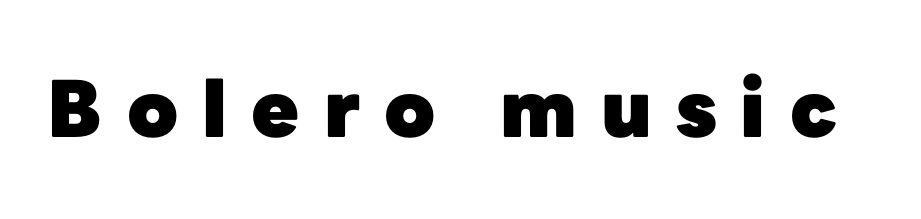
The image shows 78 px heavy sans-serif type, upright; set unusually wide letter spacing (+0.31 em), not underlined; low stroke contrast and a medium x-height.
